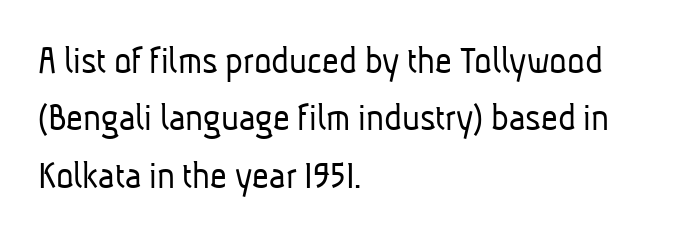
Q: Is the text bold? A: No.
Q: Is the typeface a serif or a sans-serif typeface? A: Sans-serif.
Q: Is the text underlined? A: No.
Q: How is the paragraph aligned? A: Left-aligned.
Q: Is the spacing between letters normal or unusually wide? A: Normal.
Q: Is the spacing between lines tight, normal or loose? A: Normal.
Q: Width (condensed, normal, or wide)? A: Condensed.
Q: Stroke contrast? A: Low.
Q: x-height? A: Medium.
Q: Monospaced? A: No.
